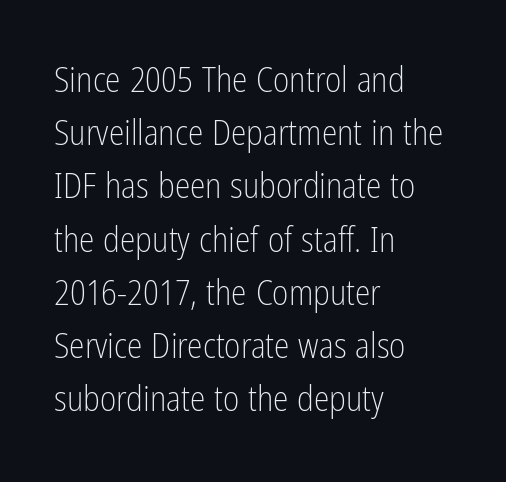
{"serif": "no", "italic": "no", "bold": "no", "weight": "light", "width": "condensed", "stroke_contrast": "low", "x_height": "medium", "monospaced": "no", "underline": "no", "align": "left", "line_spacing": "normal", "line_spacing_ratio": 1.52, "letter_spacing": "normal", "letter_spacing_em": 0.0, "glyph_px": 35}
